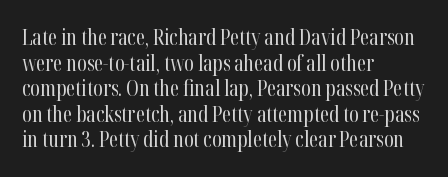
{"italic": "no", "bold": "no", "underline": "no", "align": "left", "line_spacing_ratio": 1.22, "letter_spacing": "normal", "letter_spacing_em": 0.0, "glyph_px": 21}
